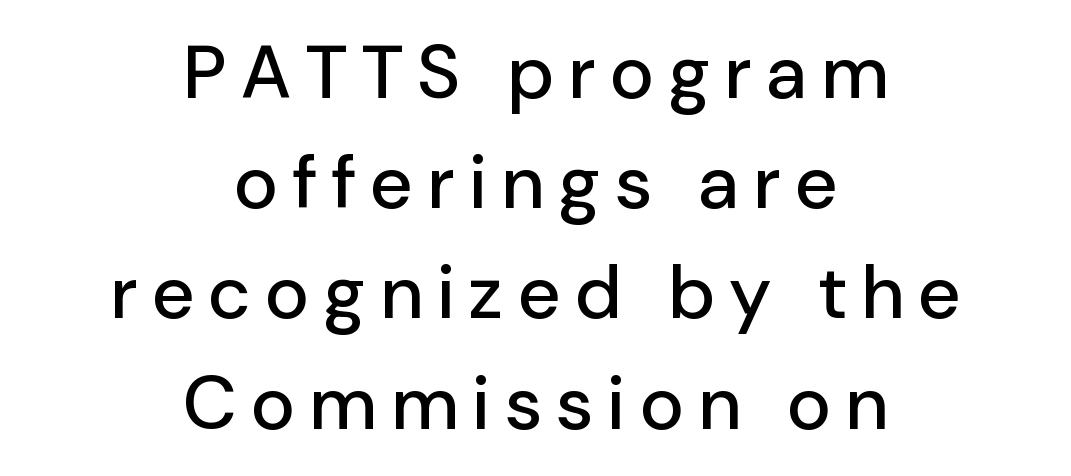
{"serif": "no", "italic": "no", "width": "normal", "stroke_contrast": "low", "x_height": "medium", "monospaced": "no", "underline": "no", "align": "center", "line_spacing": "normal", "line_spacing_ratio": 1.47, "glyph_px": 75}
